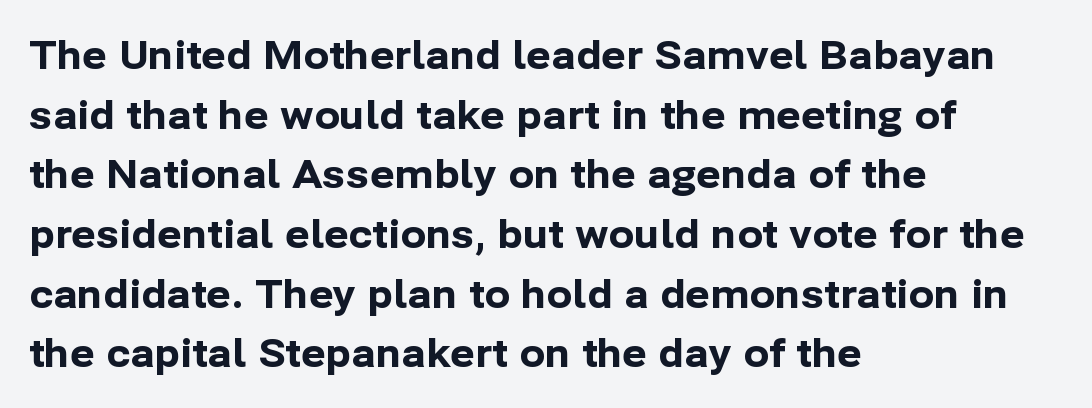
Q: Is the text bold? A: Yes.
Q: Is the text italic (slanted)? A: No, it is upright.
Q: Is the typeface a serif or a sans-serif typeface? A: Sans-serif.
Q: Is the text underlined? A: No.
Q: How is the paragraph aligned? A: Left-aligned.
Q: Is the spacing between letters normal or unusually wide? A: Normal.
Q: Is the spacing between lines tight, normal or loose? A: Normal.
Q: Width (condensed, normal, or wide)? A: Normal.
Q: Stroke contrast? A: Low.
Q: x-height? A: Medium.
Q: Monospaced? A: No.
